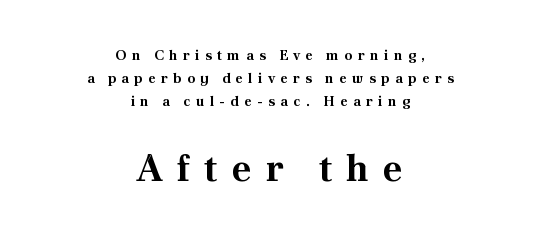
Q: Is the text bold? A: Yes.
Q: Is the text italic (slanted)? A: No, it is upright.
Q: Is the typeface a serif or a sans-serif typeface? A: Serif.
Q: Is the text underlined? A: No.
Q: How is the paragraph aligned? A: Centered.
Q: Is the spacing between letters normal or unusually wide? A: Unusually wide.
Q: Is the spacing between lines tight, normal or loose? A: Normal.
Q: Which block of text is set in a larger size, the first (top) or the second (bottom)? A: The second (bottom) one.
Q: Width (condensed, normal, or wide)? A: Normal.
Q: Stroke contrast? A: Medium.
Q: x-height? A: Small.
Q: Monospaced? A: No.
